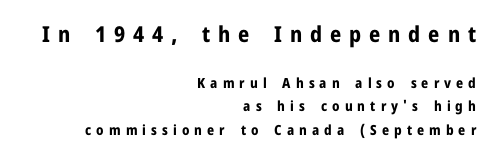
The image shows 22 px bold type, upright; set right-aligned, normal line spacing (1.69x), unusually wide letter spacing (+0.36 em), not underlined; the first (top) block is 1.57x larger.
